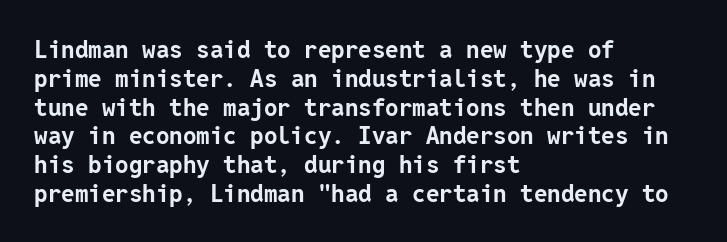
{"italic": "no", "bold": "yes", "underline": "no", "align": "left", "line_spacing_ratio": 1.2, "letter_spacing": "normal", "letter_spacing_em": 0.0, "glyph_px": 24}
